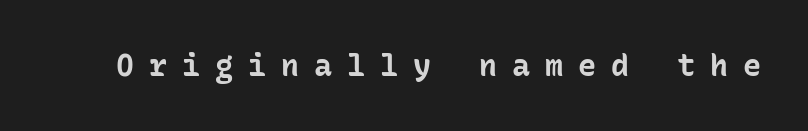
{"serif": "no", "italic": "no", "bold": "yes", "weight": "bold", "width": "normal", "stroke_contrast": "low", "x_height": "medium", "monospaced": "yes", "underline": "no", "letter_spacing": "wide", "letter_spacing_em": 0.5, "glyph_px": 30}
